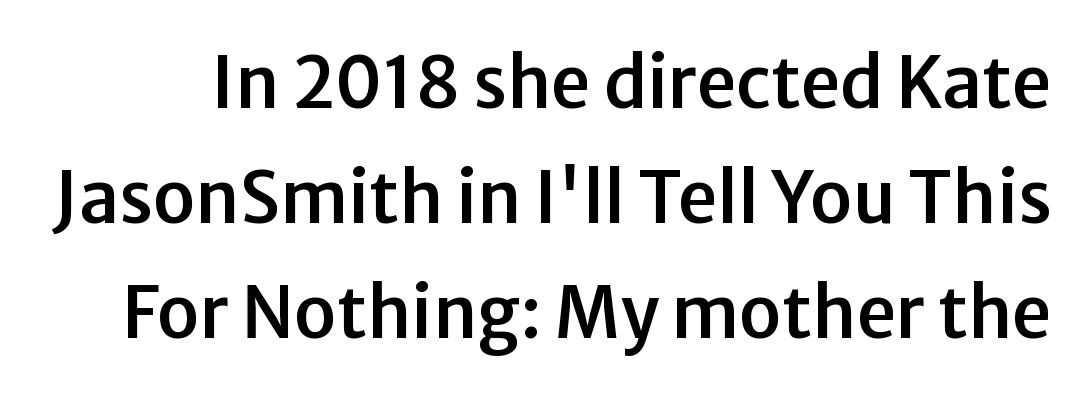
Q: Is the text italic (slanted)? A: No, it is upright.
Q: Is the typeface a serif or a sans-serif typeface? A: Sans-serif.
Q: Is the text underlined? A: No.
Q: Is the spacing between letters normal or unusually wide? A: Normal.
Q: Is the spacing between lines tight, normal or loose? A: Normal.
Q: Width (condensed, normal, or wide)? A: Normal.
Q: Stroke contrast? A: Low.
Q: x-height? A: Medium.
Q: Monospaced? A: No.
